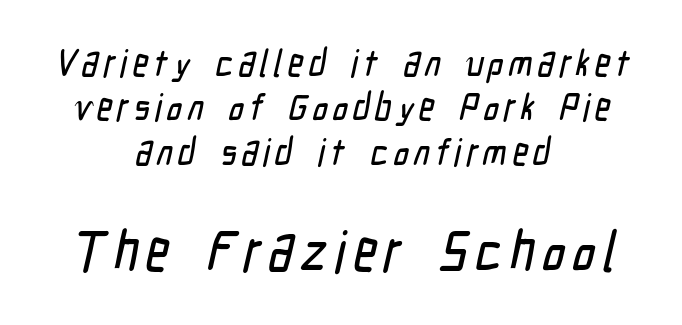
The image shows 57 px condensed sans-serif type; set centered, line spacing 1.17x, not underlined; the second (bottom) block is 1.5x larger; low stroke contrast and a medium x-height.
